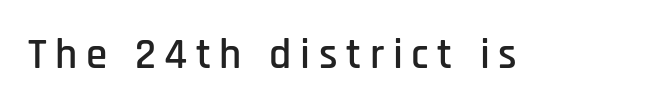
Every character sits straight up, as roman type does. How are the letters spaced? Widely, with obvious added tracking. No feet cap the strokes, marking this as sans-serif type. The passage shown is not underscored anywhere.
